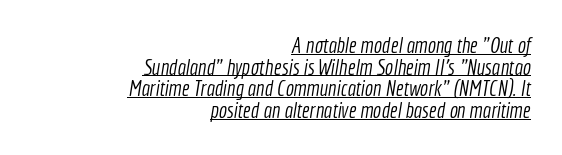
Every word sits above its own underline. You could barely slide anything between these rows. The setting favours the right margin, as signatures and pull-quotes sometimes do. Here the glyphs are tracked normally, forming tight word shapes. Ink coverage per letter is moderate at most.
